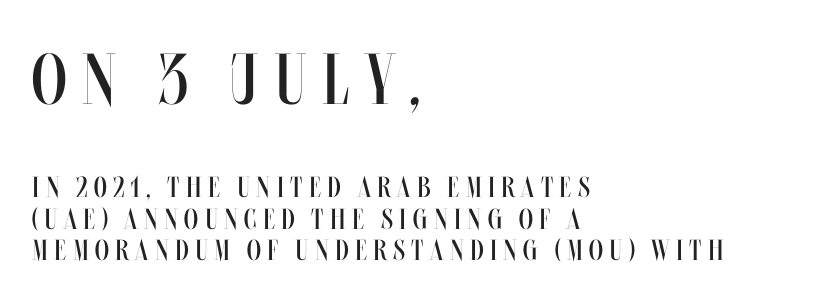
Underlining? Definitely not there. Substantial extra tracking has been applied to these lines. A typesetter would call this leading minimal, almost set solid. Compare the two chunks: the upper has the greater cap height. Counters stay open thanks to moderate or lighter strokes.
